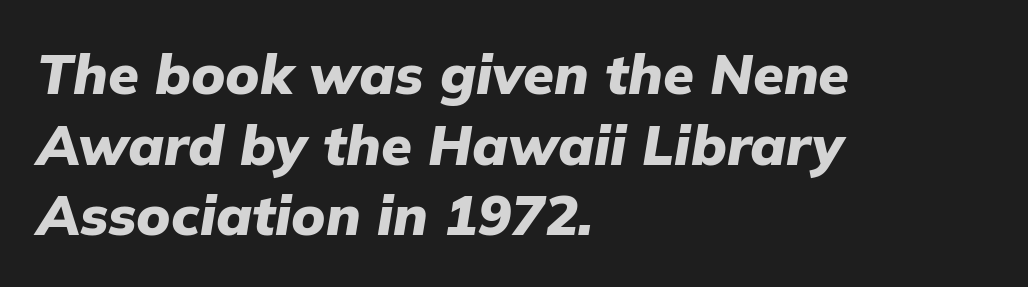
The image shows 56 px heavy type, italic (leaning right); set left-aligned, normal line spacing (1.26x), normal letter spacing, not underlined; low stroke contrast and a medium x-height.
